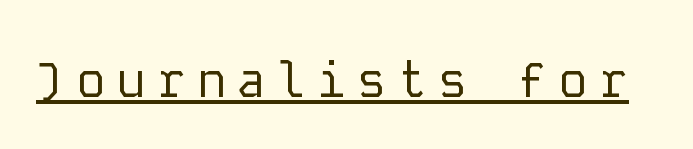
Q: Is the text bold? A: No.
Q: Is the text italic (slanted)? A: No, it is upright.
Q: Is the typeface a serif or a sans-serif typeface? A: Sans-serif.
Q: Is the text underlined? A: Yes.
Q: Is the spacing between letters normal or unusually wide? A: Unusually wide.
Q: Width (condensed, normal, or wide)? A: Normal.
Q: Stroke contrast? A: Low.
Q: x-height? A: Medium.
Q: Monospaced? A: Yes.
